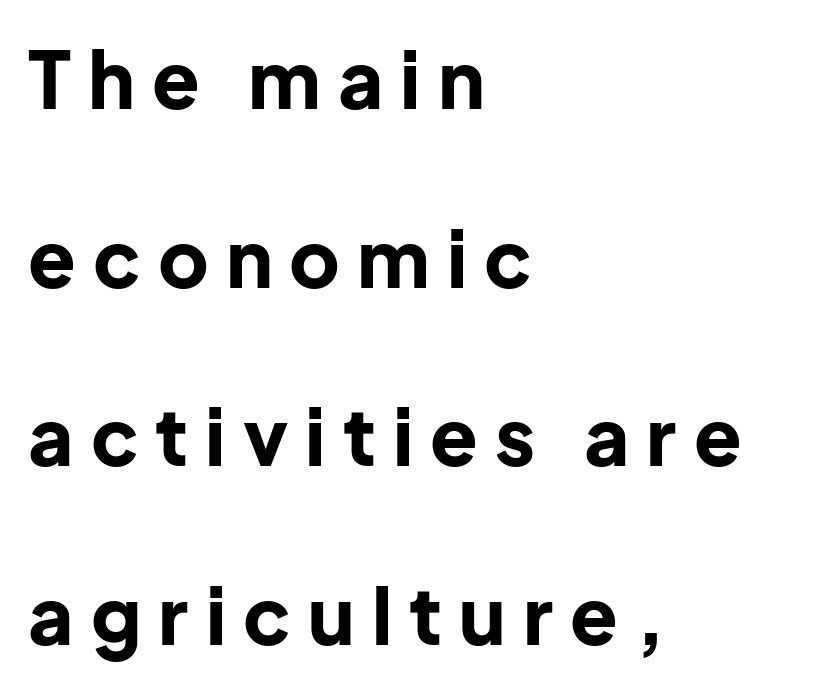
{"serif": "no", "italic": "no", "bold": "yes", "weight": "bold", "width": "normal", "stroke_contrast": "low", "x_height": "medium", "monospaced": "no", "underline": "no", "align": "left", "line_spacing": "loose", "line_spacing_ratio": 2.29, "letter_spacing": "wide", "letter_spacing_em": 0.22, "glyph_px": 78}
